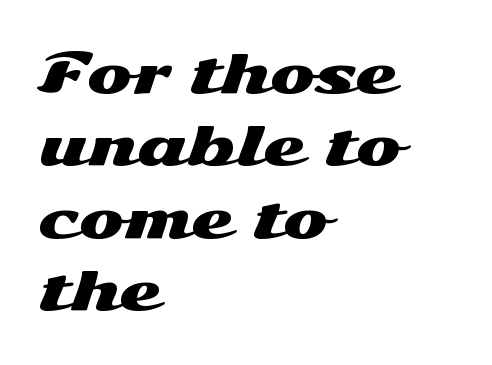
Tracking value appears to be zero — textbook default spacing. The area under the type is left untouched. These lines sit exactly where default settings would place them. Serifs: no, the terminals of the letterforms are clean. If you drew a ruler down the left edge, every line would touch it.
